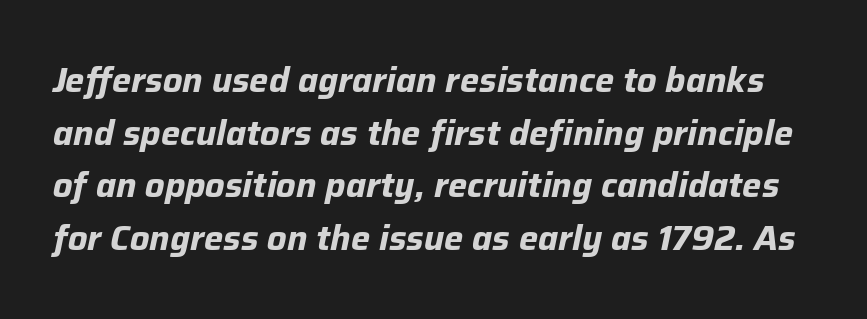
{"italic": "yes", "lean": "right", "slant_degrees": 12, "bold": "yes", "weight": "bold", "width": "normal", "stroke_contrast": "low", "x_height": "medium", "monospaced": "no", "underline": "no", "line_spacing": "normal", "line_spacing_ratio": 1.55, "letter_spacing": "normal", "letter_spacing_em": 0.0, "glyph_px": 34}
